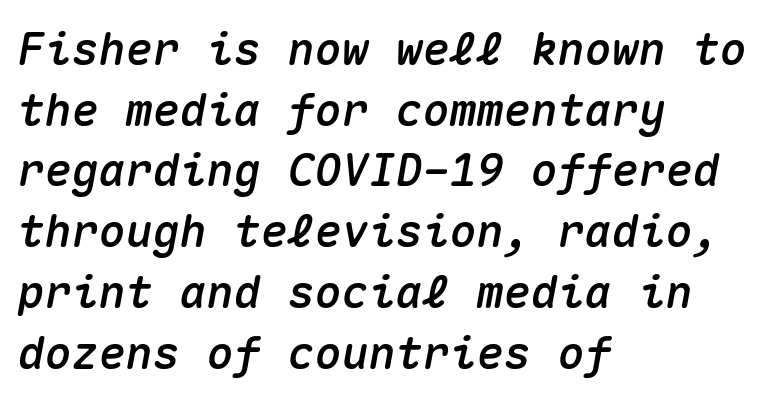
Teacher's note: observe the even left margin — that is flush-left alignment. The gap between lines stays unmarked. Every character sits at an angle, as italics do. Standard letterfit; no display-style spreading of the glyphs. Regarding leading, the lines here are spaced in the standard way. Each letter, wide or thin by design, is forced into the same width here.
